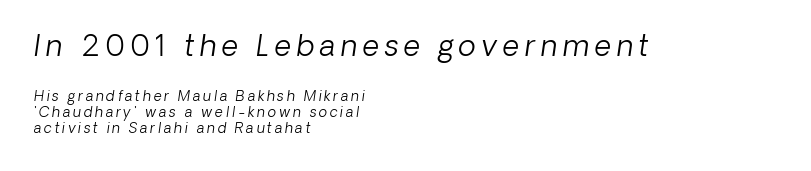
{"italic": "yes", "lean": "right", "slant_degrees": 8, "bold": "no", "weight": "light", "width": "normal", "stroke_contrast": "low", "x_height": "medium", "monospaced": "no", "underline": "no", "align": "left", "line_spacing": "tight", "line_spacing_ratio": 1.13, "larger_block": "first", "size_ratio": 2.07, "glyph_px": 29}
